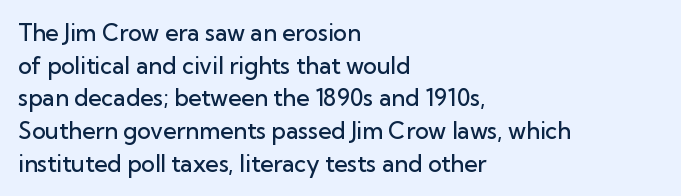
Q: Is the text bold? A: Semi-bold.
Q: Is the text italic (slanted)? A: No, it is upright.
Q: Is the text underlined? A: No.
Q: How is the paragraph aligned? A: Left-aligned.
Q: Is the spacing between letters normal or unusually wide? A: Normal.
Q: Is the spacing between lines tight, normal or loose? A: Normal.
